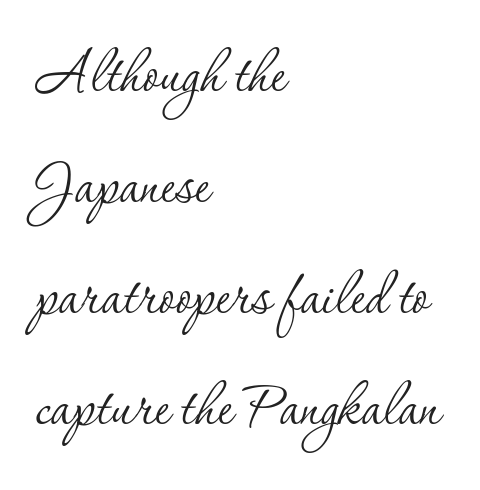
{"serif": "yes", "bold": "no", "weight": "thin", "width": "normal", "stroke_contrast": "low", "x_height": "small", "monospaced": "no", "underline": "no", "align": "left", "line_spacing": "normal", "line_spacing_ratio": 1.52, "letter_spacing": "normal", "letter_spacing_em": 0.0, "glyph_px": 73}
